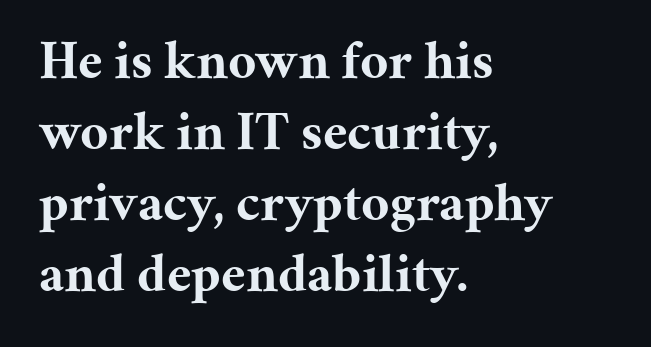
The image shows 55 px bold serif type, upright; set left-aligned, normal line spacing (1.29x), normal letter spacing, not underlined; medium stroke contrast and a medium x-height.
